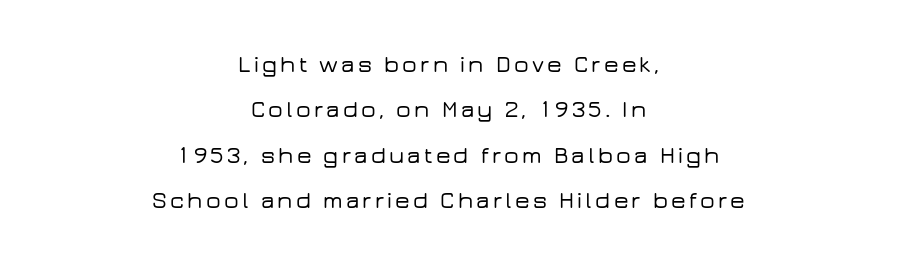
{"italic": "no", "underline": "no", "align": "center", "line_spacing": "loose", "line_spacing_ratio": 1.97, "glyph_px": 23}
